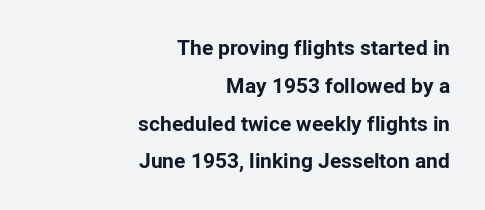
Beneath every word, the page is bare. This is heavy type, rendered in bold. Alignment: flush right. The letters sit at their default tracking, neither squeezed nor spread. Posture: vertical.
